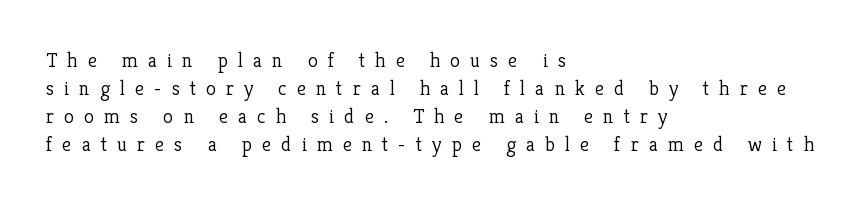
Is there any slant? The stems are plumb. Casual observation: everything's shoved over to the left. The typesetting does not lean heavy: it is not bold. The horizontal fit of the characters is loose and conspicuously gappy.
